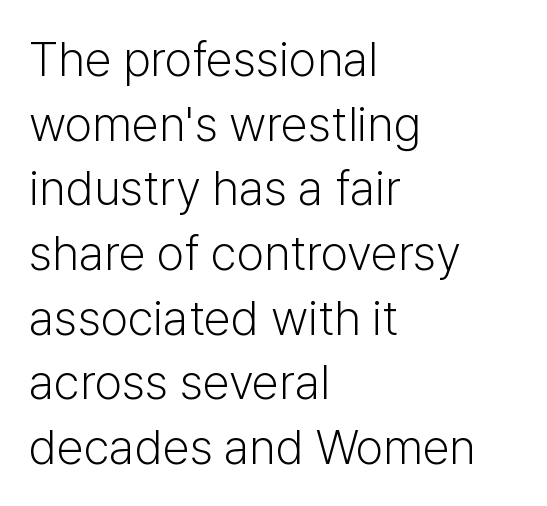
Q: Is the text bold? A: No.
Q: Is the text italic (slanted)? A: No, it is upright.
Q: Is the typeface a serif or a sans-serif typeface? A: Sans-serif.
Q: Is the text underlined? A: No.
Q: How is the paragraph aligned? A: Left-aligned.
Q: Is the spacing between letters normal or unusually wide? A: Normal.
Q: Is the spacing between lines tight, normal or loose? A: Normal.
Q: Width (condensed, normal, or wide)? A: Normal.
Q: Stroke contrast? A: Low.
Q: x-height? A: Medium.
Q: Monospaced? A: No.
